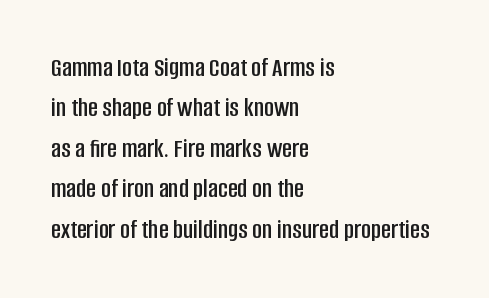
Q: Is the text italic (slanted)? A: No, it is upright.
Q: Is the text underlined? A: No.
Q: How is the paragraph aligned? A: Left-aligned.
Q: Is the spacing between letters normal or unusually wide? A: Normal.
Q: Is the spacing between lines tight, normal or loose? A: Normal.
